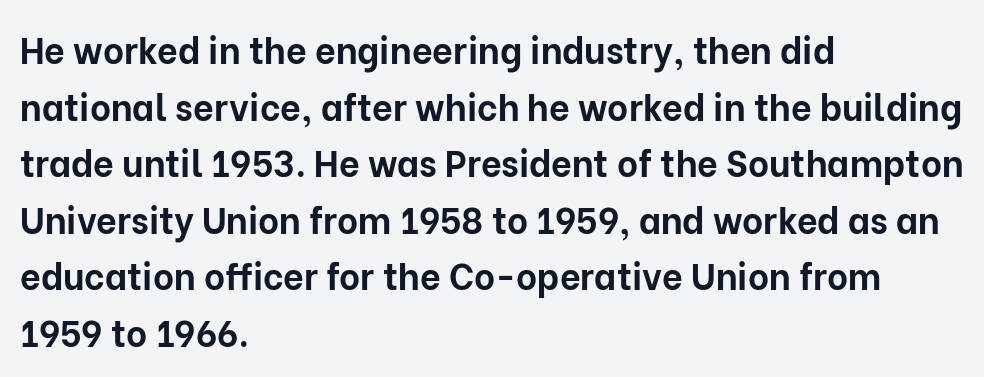
The image shows 36 px bold sans-serif type, upright; set left-aligned, normal line spacing (1.57x), normal letter spacing, not underlined; low stroke contrast and a medium x-height.
